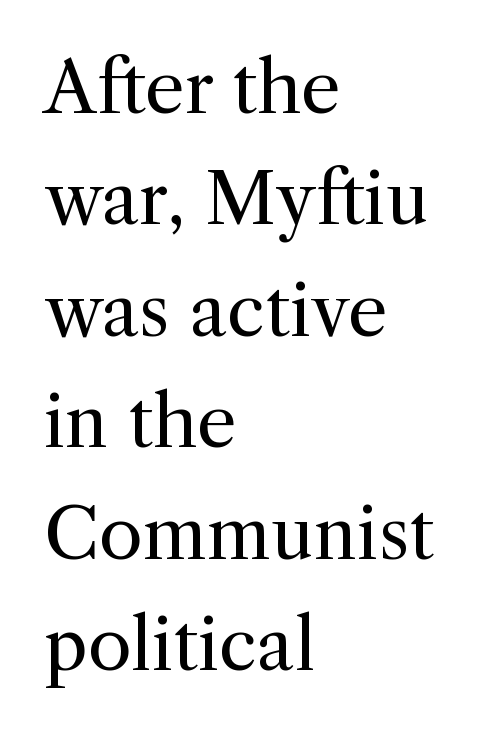
If you drew a line through each stem, it would be perfectly vertical. Compared with typical body copy, the letter spacing here is the same. These lines are composed in type with serifs. Think standard paragraph weight, or any step lighter than that.
